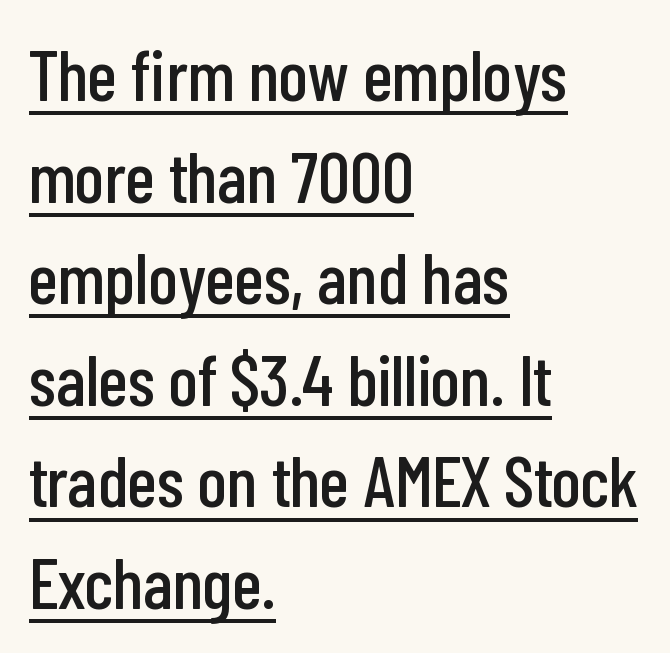
Characters remain perfectly vertical along every line. In terms of letterspacing, this is plain default setting. One glance says typical: line gaps are just what's usual. The lettering is marked with a stroke running underneath it. The rendering uses natural spacing where letterforms have individual widths.
